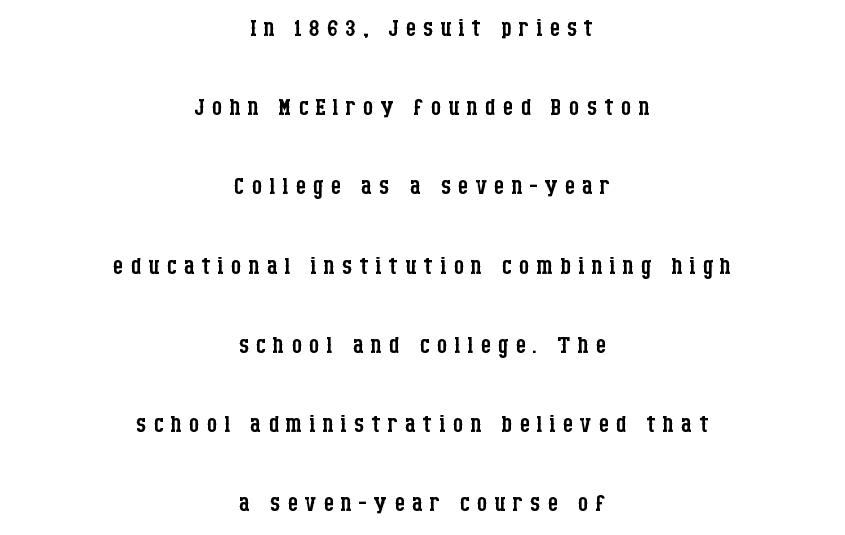
{"serif": "yes", "italic": "no", "bold": "no", "weight": "regular", "width": "condensed", "stroke_contrast": "low", "x_height": "large", "monospaced": "no", "underline": "no", "align": "center", "line_spacing": "loose", "line_spacing_ratio": 2.4, "letter_spacing": "wide", "letter_spacing_em": 0.21, "glyph_px": 33}
